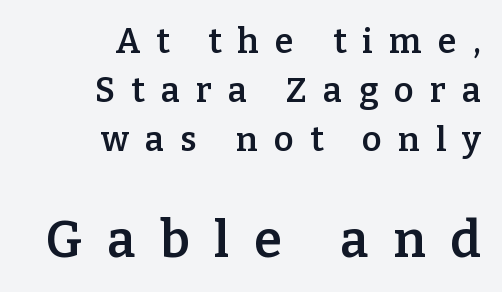
Q: Is the text bold? A: Semi-bold.
Q: Is the text italic (slanted)? A: No, it is upright.
Q: Is the typeface a serif or a sans-serif typeface? A: Serif.
Q: Is the text underlined? A: No.
Q: How is the paragraph aligned? A: Right-aligned.
Q: Is the spacing between letters normal or unusually wide? A: Unusually wide.
Q: Is the spacing between lines tight, normal or loose? A: Normal.
Q: Which block of text is set in a larger size, the first (top) or the second (bottom)? A: The second (bottom) one.
Q: Width (condensed, normal, or wide)? A: Normal.
Q: Stroke contrast? A: Low.
Q: x-height? A: Medium.
Q: Monospaced? A: No.
